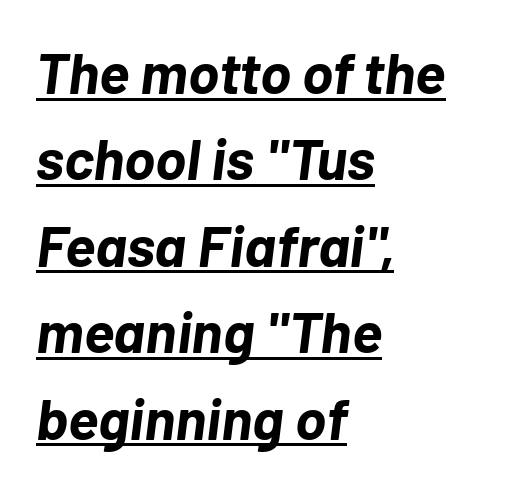
These lines sit exactly where default settings would place them. The compositor pushed each line to the left boundary. Compared with an ordinary text face, these strokes are far heavier — a full bold. The face used here is proportionally spaced, like ordinary book or web type.
